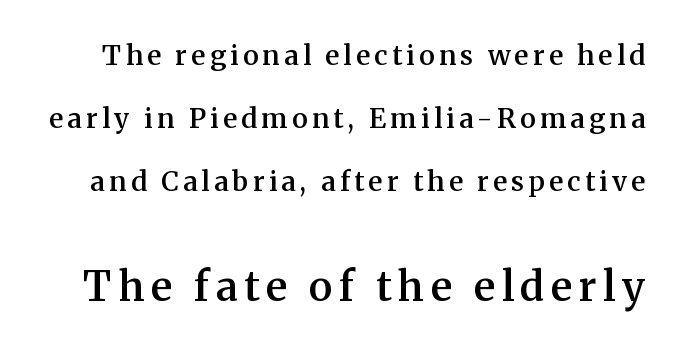
Q: Is the text bold? A: Semi-bold.
Q: Is the text italic (slanted)? A: No, it is upright.
Q: Is the typeface a serif or a sans-serif typeface? A: Serif.
Q: Is the text underlined? A: No.
Q: Is the spacing between lines tight, normal or loose? A: Loose.
Q: Which block of text is set in a larger size, the first (top) or the second (bottom)? A: The second (bottom) one.
Q: Width (condensed, normal, or wide)? A: Normal.
Q: Stroke contrast? A: Medium.
Q: x-height? A: Medium.
Q: Monospaced? A: No.
